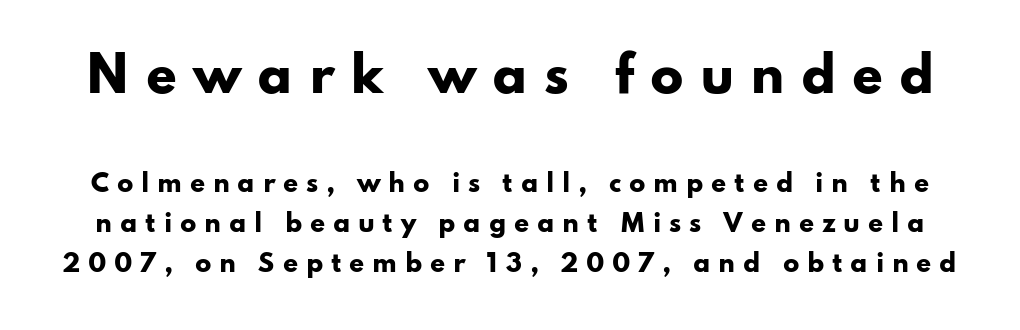
Q: Is the text bold? A: Yes.
Q: Is the text italic (slanted)? A: No, it is upright.
Q: Is the typeface a serif or a sans-serif typeface? A: Sans-serif.
Q: Is the text underlined? A: No.
Q: Is the spacing between letters normal or unusually wide? A: Unusually wide.
Q: Is the spacing between lines tight, normal or loose? A: Normal.
Q: Which block of text is set in a larger size, the first (top) or the second (bottom)? A: The first (top) one.
Q: Width (condensed, normal, or wide)? A: Wide.
Q: Stroke contrast? A: Low.
Q: x-height? A: Small.
Q: Monospaced? A: No.
